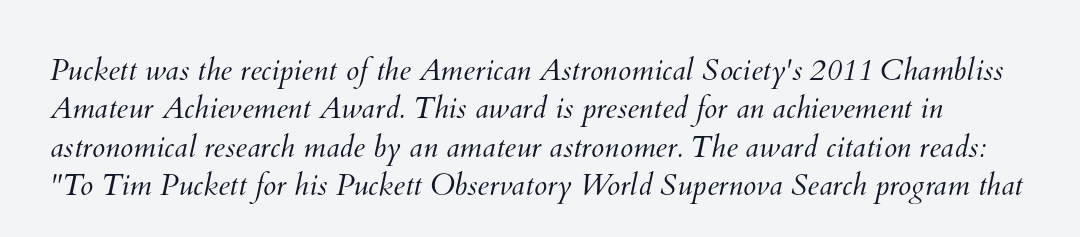
The image shows 30 px light type; set normal line spacing (1.28x), normal letter spacing, not underlined; medium stroke contrast and a small x-height.
